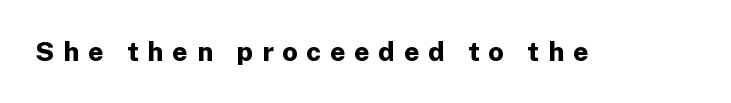
Q: Is the text bold? A: Yes.
Q: Is the text italic (slanted)? A: No, it is upright.
Q: Is the text underlined? A: No.
Q: Is the spacing between letters normal or unusually wide? A: Unusually wide.
